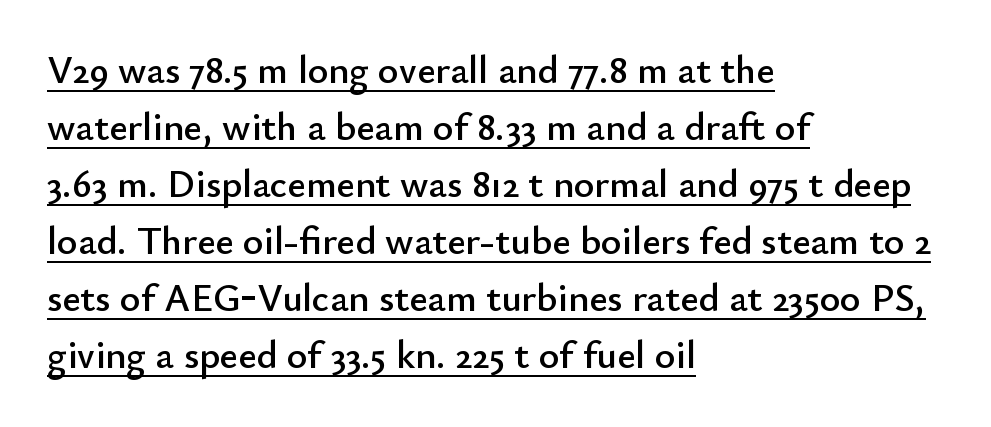
Visually the block forms a straight wall on the left and a jagged coastline on the right. You could call the tracking neutral — neither tight nor loose. Are there feet on the stems? There aren't — it's a sans. Interline gaps are of average width in this sample.
